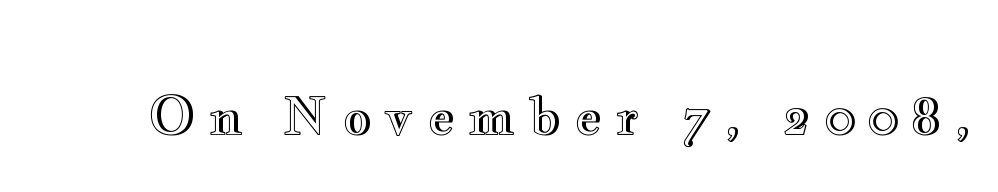
The image shows 51 px wide type, upright; set unusually wide letter spacing (+0.27 em), not underlined; a small x-height.
